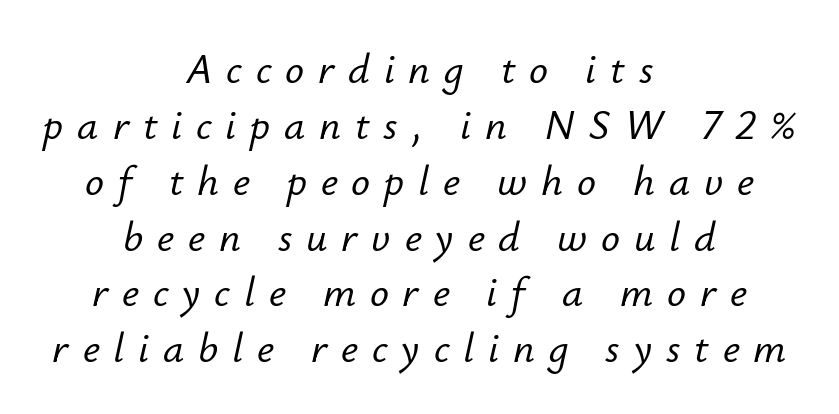
{"italic": "yes", "lean": "right", "slant_degrees": 12, "width": "normal", "stroke_contrast": "low", "x_height": "small", "monospaced": "no", "underline": "no", "align": "center", "line_spacing": "normal", "line_spacing_ratio": 1.33, "letter_spacing": "wide", "letter_spacing_em": 0.33, "glyph_px": 42}
